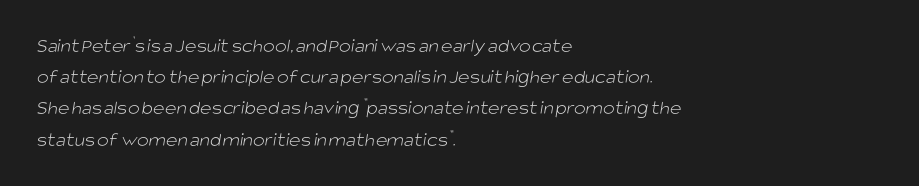
The image shows 20 px text type; set left-aligned, normal line spacing (1.56x), normal letter spacing, not underlined.
